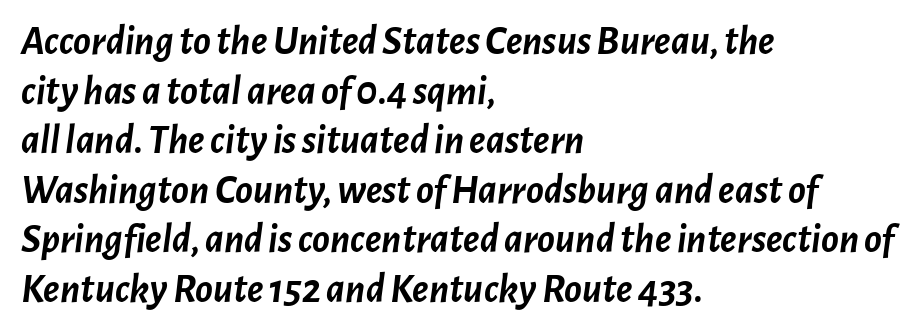
The passage shown leans; its letterforms are oblique. A typesetter would call this zero additional tracking. The rendering anchors every line to the left-hand side. Varying glyph widths throughout — classic text-font behaviour. Set as a true bold cut, around the 700 mark. The gap between lines stays unmarked.
